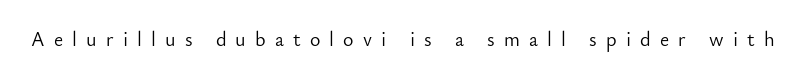
Q: Is the text bold? A: No.
Q: Is the text italic (slanted)? A: No, it is upright.
Q: Is the text underlined? A: No.
Q: Is the spacing between letters normal or unusually wide? A: Unusually wide.
